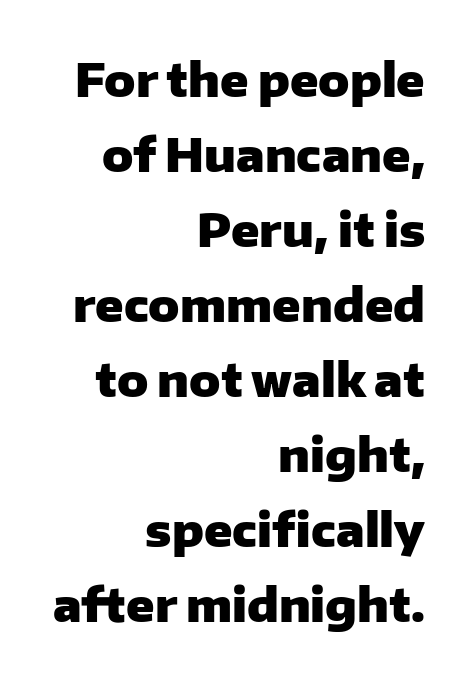
{"serif": "no", "italic": "no", "bold": "yes", "weight": "heavy", "width": "normal", "stroke_contrast": "low", "x_height": "medium", "monospaced": "no", "underline": "no", "align": "right", "line_spacing": "normal", "line_spacing_ratio": 1.63, "letter_spacing": "normal", "letter_spacing_em": 0.0, "glyph_px": 46}
